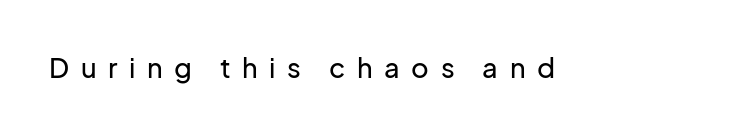
{"italic": "no", "underline": "no", "letter_spacing": "wide", "letter_spacing_em": 0.43, "glyph_px": 27}
